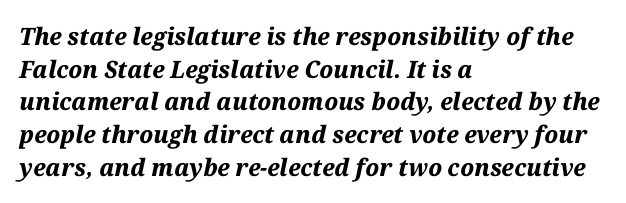
The image shows 24 px bold type, italic (leaning right); set left-aligned, normal line spacing (1.36x), normal letter spacing, not underlined.
